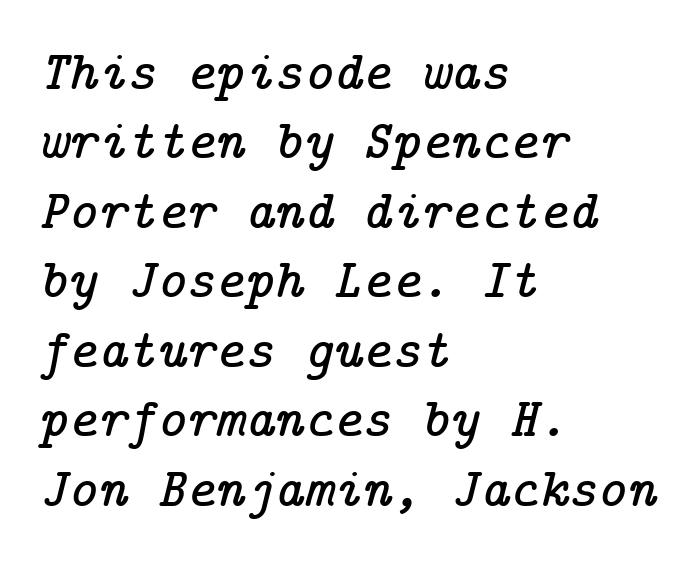
The image shows 56 px serif type, italic (leaning right); set left-aligned, line spacing 1.24x, normal letter spacing, not underlined; low stroke contrast and a medium x-height.
